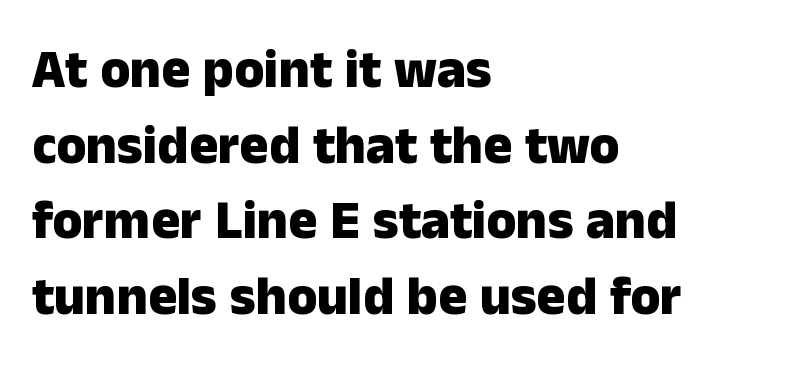
Weight check: bold — yes, fully. Nobody drew a line under any word here. These lines are rendered in a variable-pitch font. Observe the ordinary spacing: letters are neighbours, not strangers.
